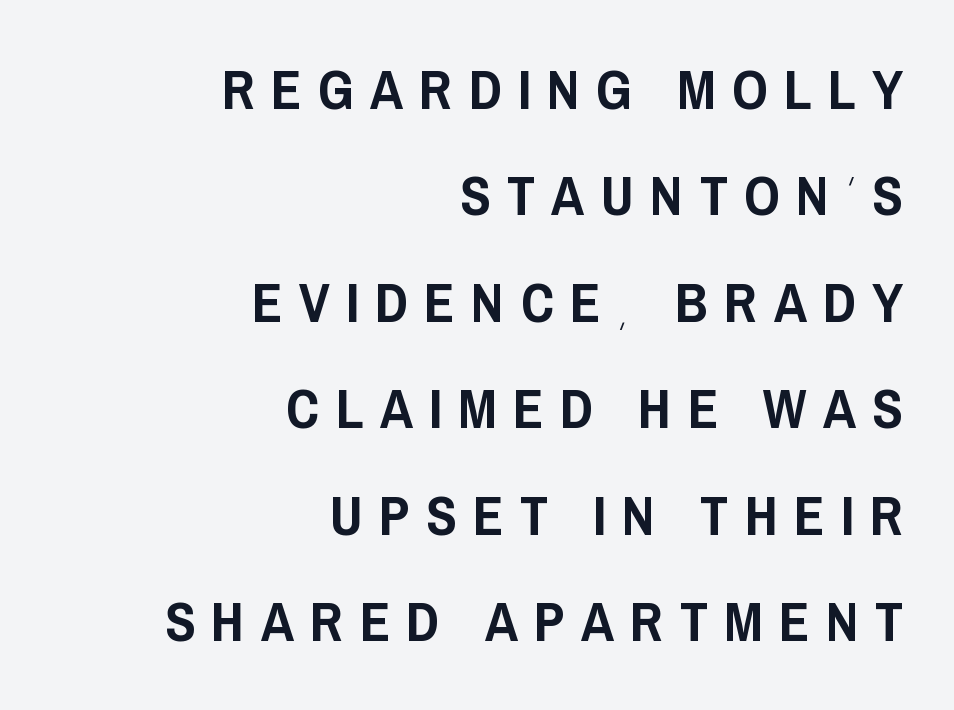
Q: Is the text italic (slanted)? A: No, it is upright.
Q: Is the typeface a serif or a sans-serif typeface? A: Sans-serif.
Q: Is the text underlined? A: No.
Q: How is the paragraph aligned? A: Right-aligned.
Q: Is the spacing between letters normal or unusually wide? A: Unusually wide.
Q: Is the spacing between lines tight, normal or loose? A: Loose.
Q: Width (condensed, normal, or wide)? A: Condensed.
Q: Stroke contrast? A: Low.
Q: x-height? A: Large.
Q: Monospaced? A: No.
